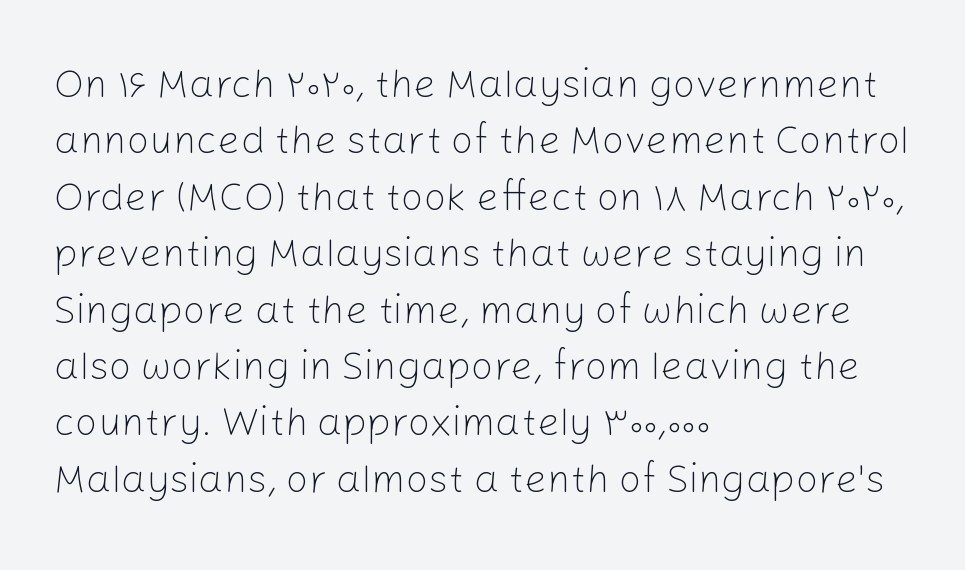
{"serif": "no", "italic": "no", "bold": "no", "weight": "light", "width": "normal", "stroke_contrast": "low", "x_height": "medium", "monospaced": "no", "underline": "no", "align": "left", "line_spacing": "normal", "line_spacing_ratio": 1.41, "letter_spacing": "normal", "letter_spacing_em": 0.0, "glyph_px": 40}
